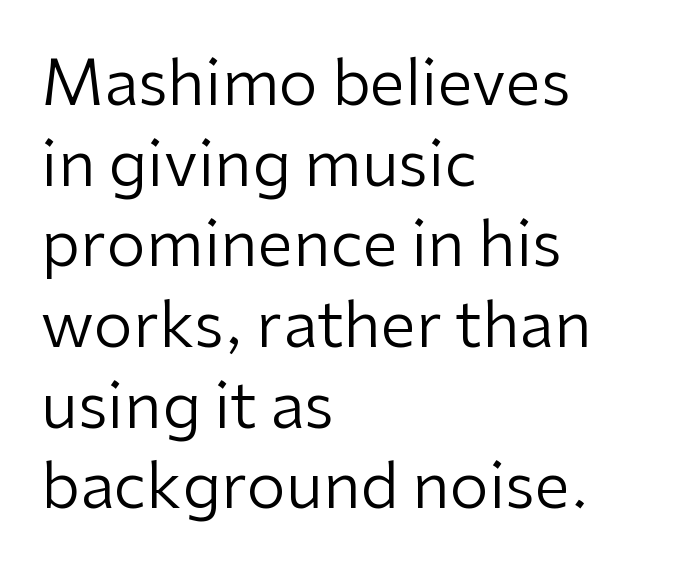
The image shows 63 px regular-weight sans-serif type, upright; set left-aligned, normal line spacing (1.28x), normal letter spacing, not underlined; low stroke contrast and a medium x-height.
